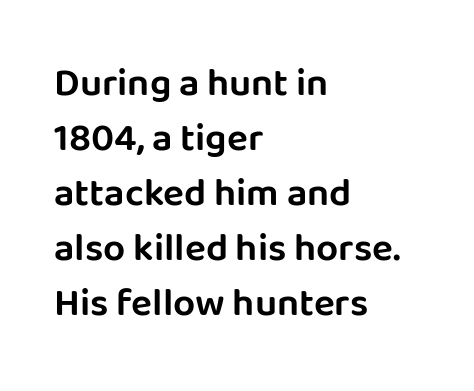
{"serif": "no", "italic": "no", "width": "normal", "stroke_contrast": "low", "x_height": "large", "monospaced": "no", "underline": "no", "align": "left", "line_spacing": "normal", "line_spacing_ratio": 1.41, "letter_spacing": "normal", "letter_spacing_em": 0.0, "glyph_px": 39}
